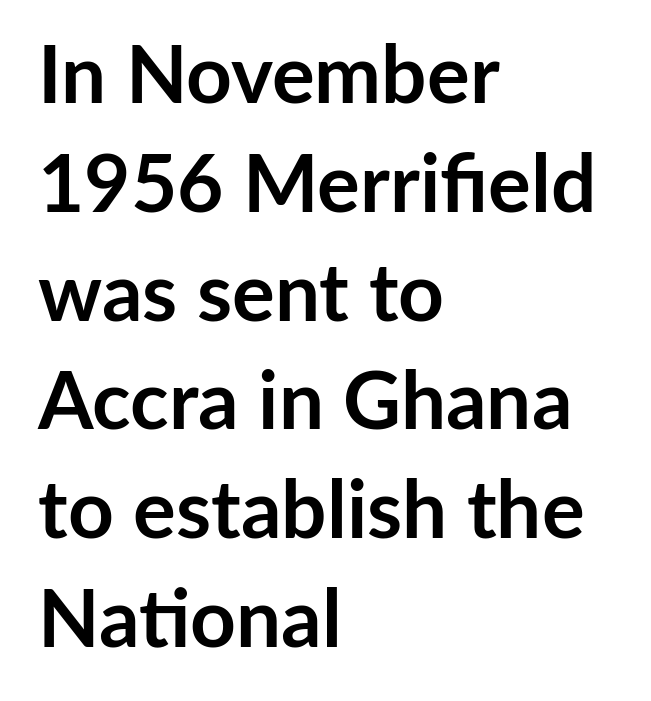
Q: Is the text bold? A: Yes.
Q: Is the text italic (slanted)? A: No, it is upright.
Q: Is the typeface a serif or a sans-serif typeface? A: Sans-serif.
Q: Is the text underlined? A: No.
Q: How is the paragraph aligned? A: Left-aligned.
Q: Is the spacing between letters normal or unusually wide? A: Normal.
Q: Is the spacing between lines tight, normal or loose? A: Normal.
Q: Width (condensed, normal, or wide)? A: Normal.
Q: Stroke contrast? A: Low.
Q: x-height? A: Medium.
Q: Monospaced? A: No.
